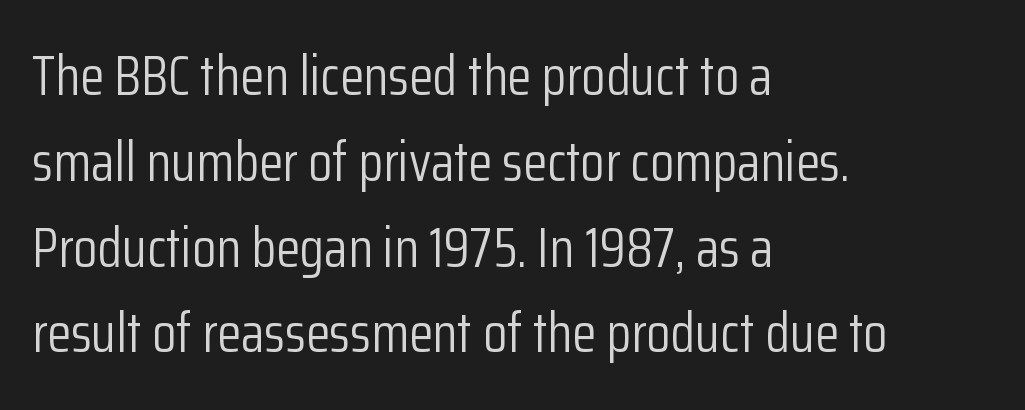
How are the letters spaced? Ordinarily, with no added tracking. The foot of each line stays bare and open. Typeset ragged right — the left edge is the straight one. The typesetting does not lean heavy: it is not bold. The passage shown stacks its lines at a standard gap. Do the letters lean? They stand straight.
